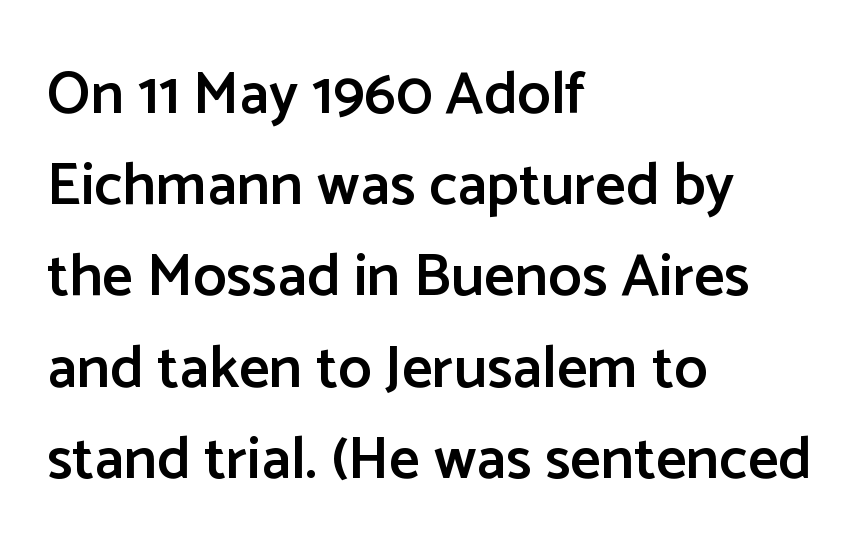
The letters stand upright; this is a roman face. The space between consecutive lines is moderate. Spacing between characters is what you'd get straight out of the box. The words here are not underlined. Is this a fixed-width face? No — the glyphs have proportional, varying widths. The type family on display is of the sans-serif kind.
